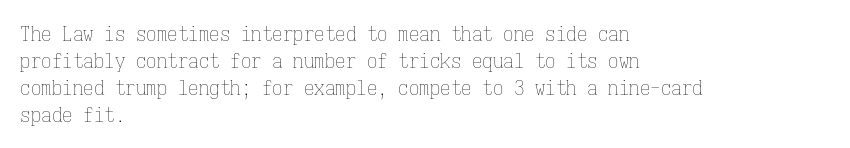
The image shows 21 px text type, upright; set left-aligned, normal line spacing (1.28x), normal letter spacing, not underlined.
